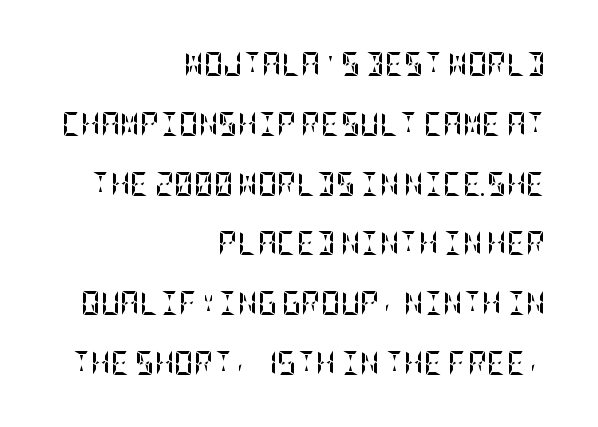
Q: Is the text bold? A: Yes.
Q: Is the text italic (slanted)? A: No, it is upright.
Q: Is the text underlined? A: No.
Q: How is the paragraph aligned? A: Right-aligned.
Q: Is the spacing between letters normal or unusually wide? A: Normal.
Q: Is the spacing between lines tight, normal or loose? A: Loose.
